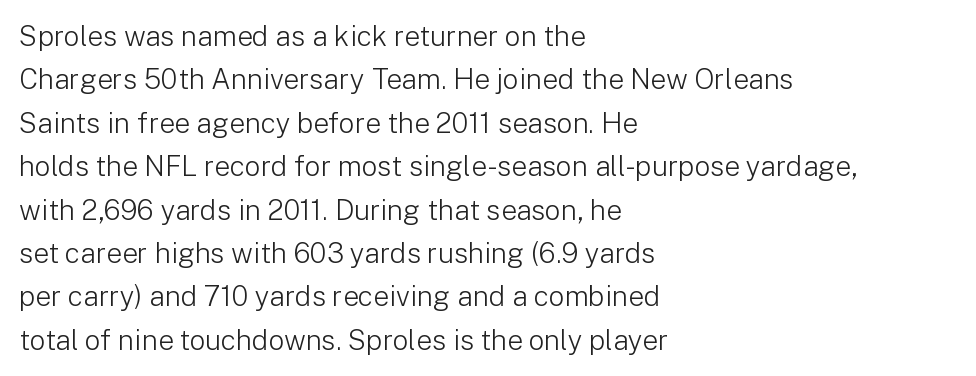
Q: Is the text bold? A: No.
Q: Is the text italic (slanted)? A: No, it is upright.
Q: Is the typeface a serif or a sans-serif typeface? A: Sans-serif.
Q: Is the text underlined? A: No.
Q: How is the paragraph aligned? A: Left-aligned.
Q: Is the spacing between letters normal or unusually wide? A: Normal.
Q: Is the spacing between lines tight, normal or loose? A: Normal.
Q: Width (condensed, normal, or wide)? A: Normal.
Q: Stroke contrast? A: Low.
Q: x-height? A: Medium.
Q: Monospaced? A: No.
